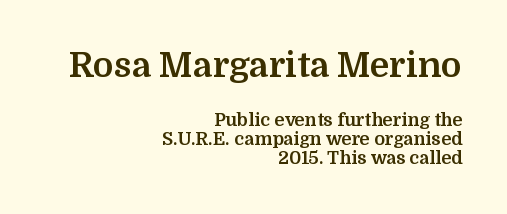
Inter-character spacing is left at the font's built-in metrics. Between these two stacked blocks, the higher one wins on size. Very little white space separates one row of letters from the next. The compositor pushed each line to the right boundary. Think of a printed novel: that variable character pitch is what you see here.
